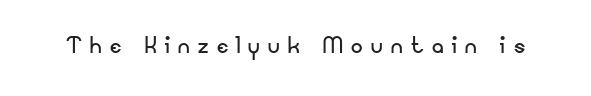
{"serif": "no", "italic": "no", "bold": "no", "weight": "regular", "width": "normal", "stroke_contrast": "low", "x_height": "small", "monospaced": "no", "underline": "no", "letter_spacing": "wide", "letter_spacing_em": 0.29, "glyph_px": 29}
